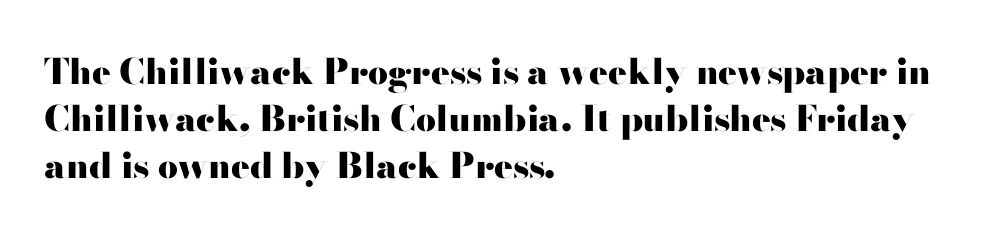
{"serif": "no", "italic": "no", "bold": "yes", "weight": "heavy", "width": "wide", "stroke_contrast": "high", "x_height": "small", "monospaced": "no", "underline": "no", "align": "left", "line_spacing": "normal", "line_spacing_ratio": 1.34, "letter_spacing": "normal", "letter_spacing_em": 0.0, "glyph_px": 35}
